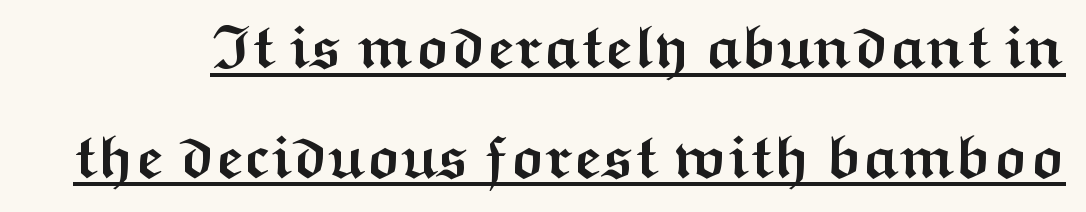
The image shows 61 px semibold, wide sans-serif type, upright; set line spacing 1.8x, normal letter spacing, underlined; medium stroke contrast and a medium x-height.
